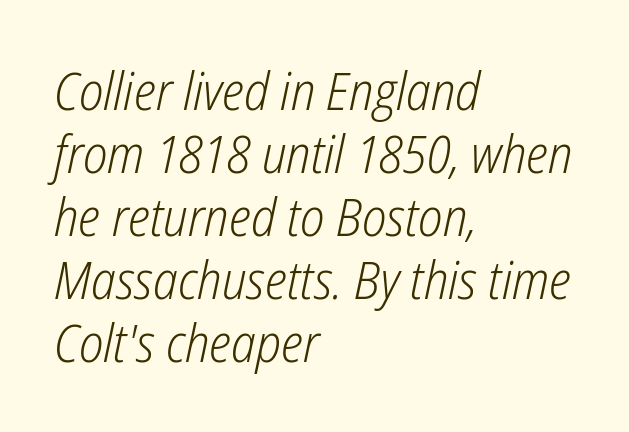
The image shows 52 px light, condensed type, italic (leaning right); set left-aligned, line spacing 1.21x, normal letter spacing, not underlined; low stroke contrast and a medium x-height.
